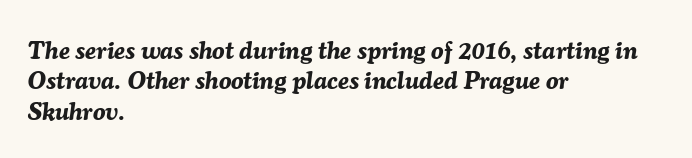
The image shows 25 px bold type, italic (leaning right); set left-aligned, line spacing 1.22x, normal letter spacing, not underlined.
